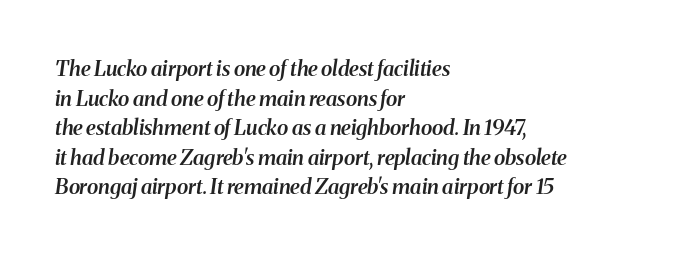
Does the weight exceed regular? Yes, but only to semibold. Baseline-to-baseline distance is the conventional proportion of letter height. Reading down the block, your eye returns to a fixed left position each line. Has an underline been added? It has not. Short note: letters normally spaced. Quick note: italic.
